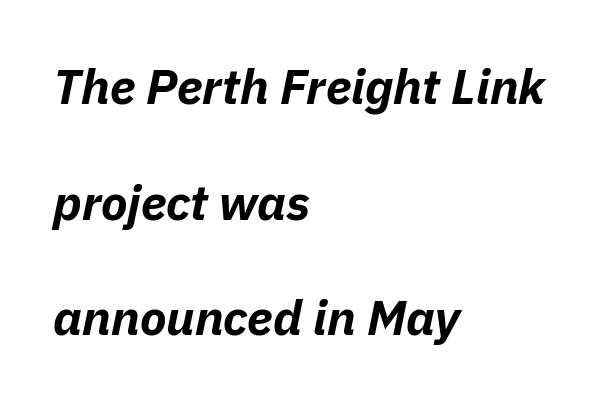
{"italic": "yes", "lean": "right", "slant_degrees": 11, "bold": "yes", "weight": "bold", "width": "normal", "stroke_contrast": "low", "x_height": "medium", "monospaced": "no", "underline": "no", "align": "left", "line_spacing": "loose", "line_spacing_ratio": 2.36, "letter_spacing": "normal", "letter_spacing_em": 0.0, "glyph_px": 49}
